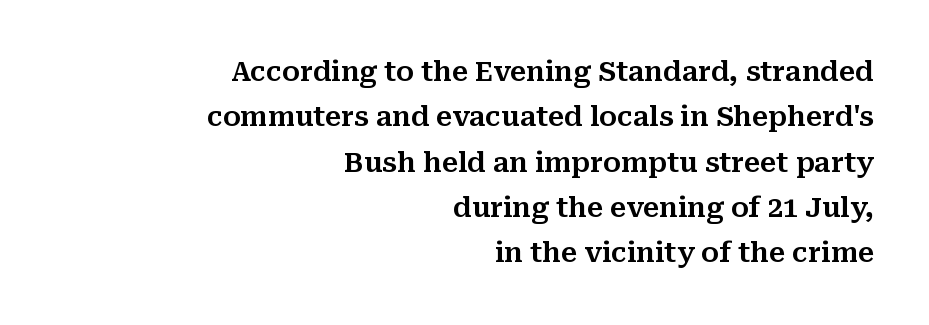
The image shows 27 px text type, upright; set right-aligned, normal line spacing (1.68x), normal letter spacing, not underlined.
